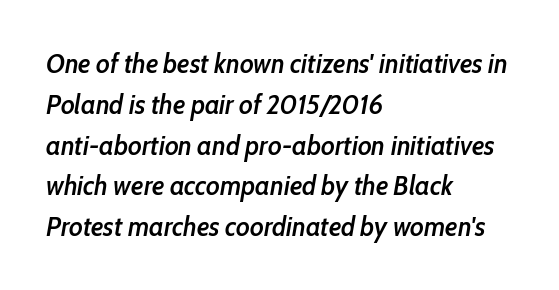
Q: Is the text bold? A: Semi-bold.
Q: Is the text italic (slanted)? A: Yes, it leans right by about 10 degrees.
Q: Is the text underlined? A: No.
Q: How is the paragraph aligned? A: Left-aligned.
Q: Is the spacing between letters normal or unusually wide? A: Normal.
Q: Is the spacing between lines tight, normal or loose? A: Normal.
